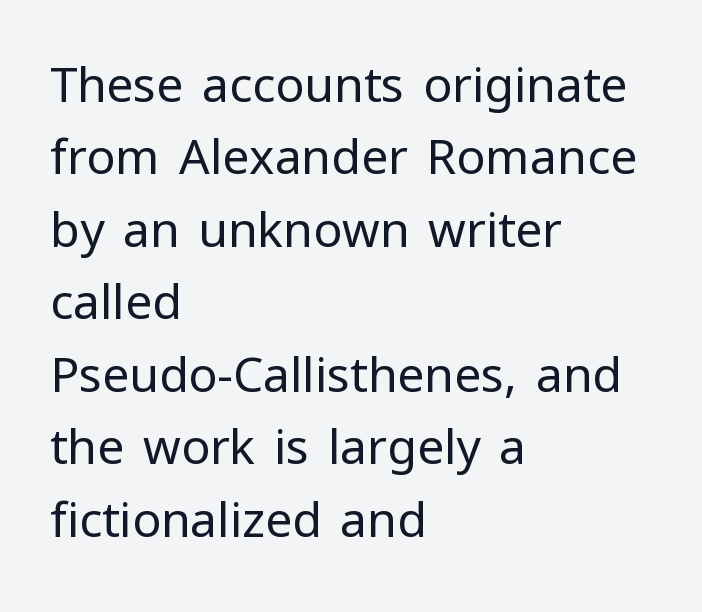
{"serif": "no", "italic": "no", "bold": "no", "weight": "regular", "width": "normal", "stroke_contrast": "low", "x_height": "medium", "monospaced": "no", "underline": "no", "align": "left", "line_spacing": "normal", "line_spacing_ratio": 1.51, "letter_spacing": "normal", "letter_spacing_em": 0.0, "glyph_px": 48}
